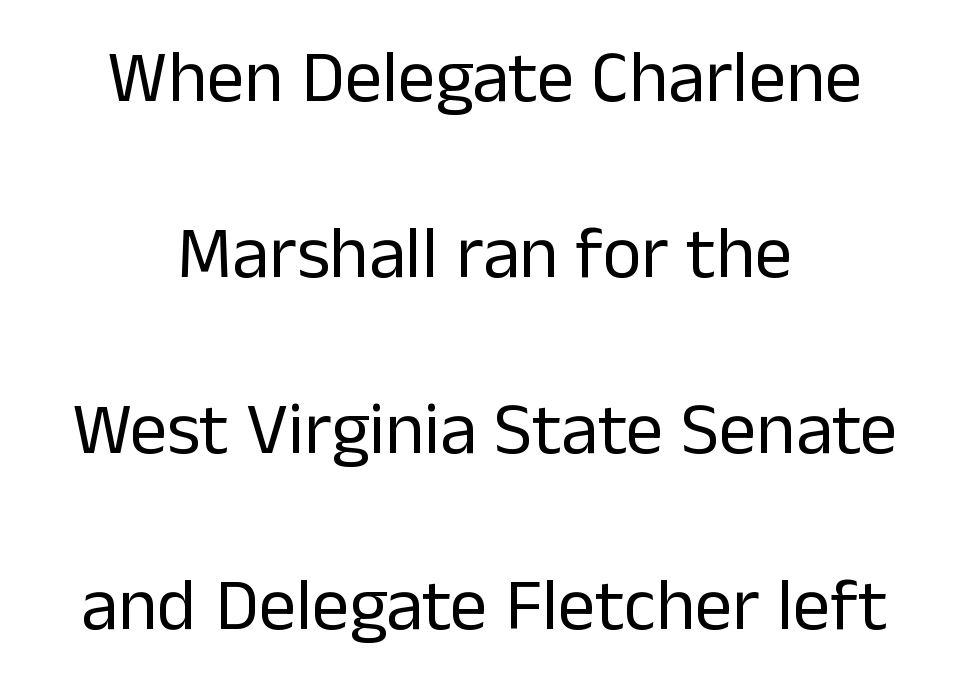
{"serif": "no", "italic": "no", "bold": "no", "weight": "regular", "width": "normal", "stroke_contrast": "low", "x_height": "medium", "monospaced": "no", "underline": "no", "align": "center", "line_spacing": "loose", "line_spacing_ratio": 2.38, "letter_spacing": "normal", "letter_spacing_em": 0.0, "glyph_px": 74}
